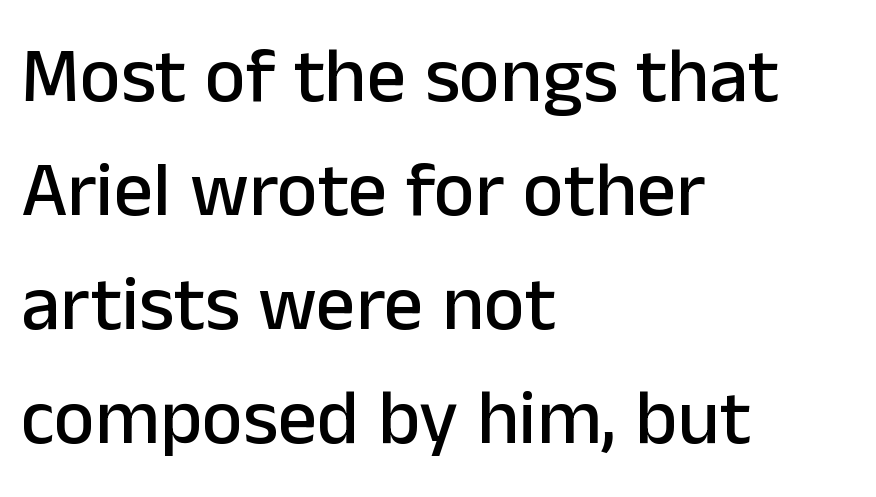
The image shows 78 px sans-serif type, upright; set left-aligned, normal line spacing (1.46x), normal letter spacing, not underlined; low stroke contrast and a medium x-height.
